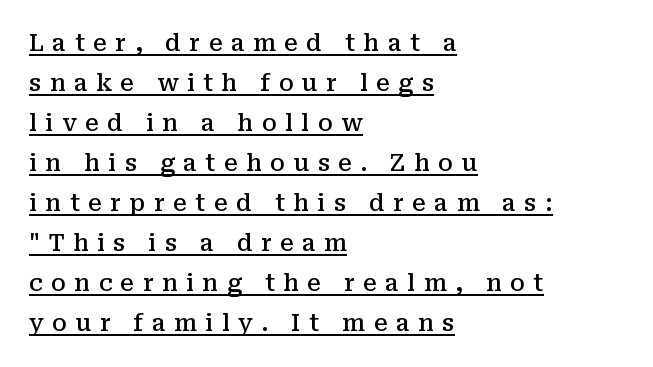
Q: Is the text bold? A: Semi-bold.
Q: Is the text italic (slanted)? A: No, it is upright.
Q: Is the text underlined? A: Yes.
Q: How is the paragraph aligned? A: Left-aligned.
Q: Is the spacing between letters normal or unusually wide? A: Unusually wide.
